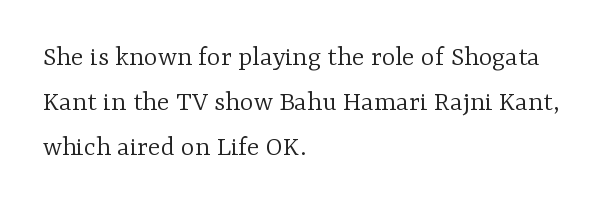
The image shows 29 px light serif type, upright; set left-aligned, normal line spacing (1.55x), normal letter spacing, not underlined; low stroke contrast and a medium x-height.
